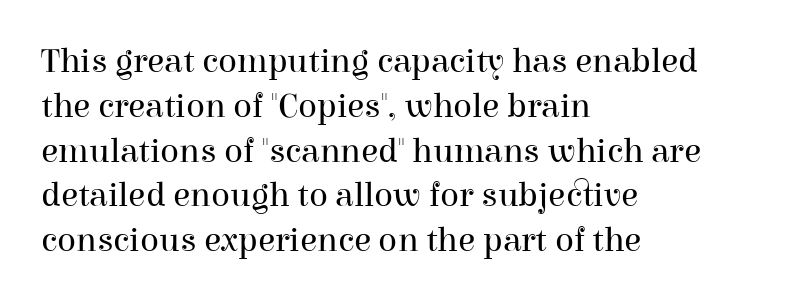
Q: Is the text bold? A: No.
Q: Is the text italic (slanted)? A: No, it is upright.
Q: Is the typeface a serif or a sans-serif typeface? A: Serif.
Q: Is the text underlined? A: No.
Q: How is the paragraph aligned? A: Left-aligned.
Q: Is the spacing between letters normal or unusually wide? A: Normal.
Q: Is the spacing between lines tight, normal or loose? A: Normal.
Q: Width (condensed, normal, or wide)? A: Normal.
Q: Stroke contrast? A: High.
Q: x-height? A: Medium.
Q: Monospaced? A: No.
